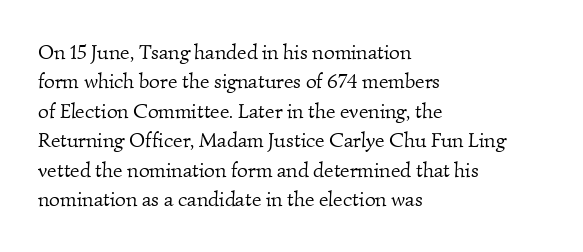
In terms of letterspacing, this is plain default setting. Just letters on the line, the space beneath them empty. Layout note: lines flush left. Stroke mass is kept to a normal reading level or below. The vertical gap from one line to the next is medium.
